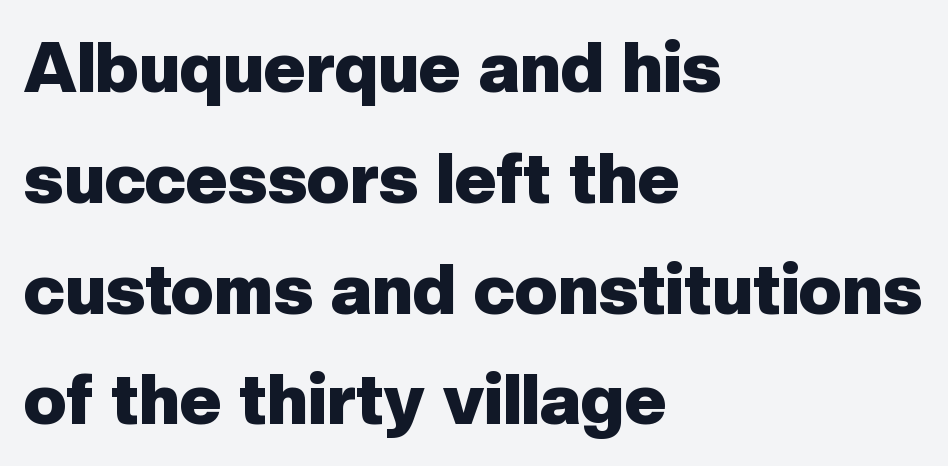
{"serif": "no", "italic": "no", "bold": "yes", "weight": "heavy", "width": "normal", "stroke_contrast": "low", "x_height": "medium", "monospaced": "no", "underline": "no", "align": "left", "line_spacing": "normal", "line_spacing_ratio": 1.56, "letter_spacing": "normal", "letter_spacing_em": 0.0, "glyph_px": 71}
